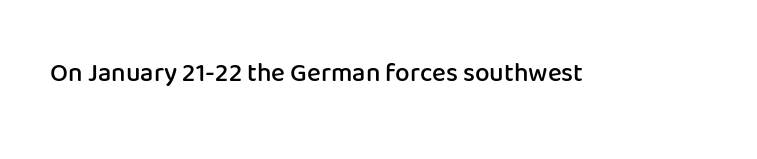
Ascenders rise straight up at ninety degrees. The typesetting leans somewhat heavy: a semibold. Observe the ordinary spacing: letters are neighbours, not strangers. Only glyphs here, with clear space below each row.
